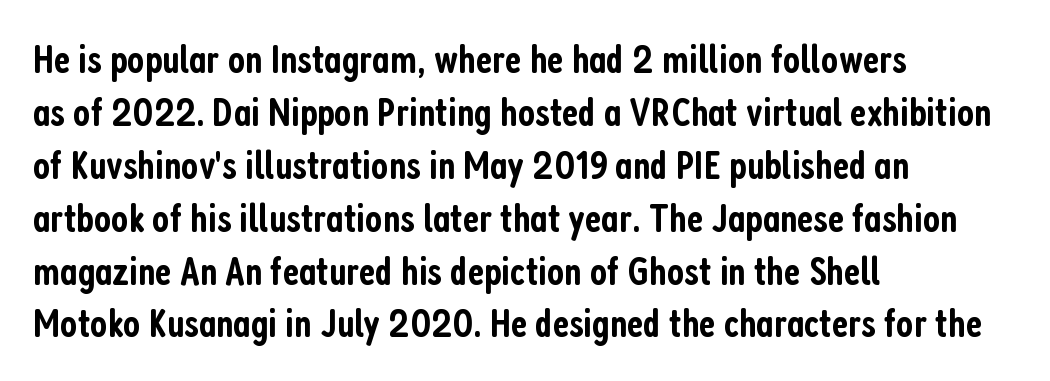
{"serif": "no", "italic": "no", "bold": "semi", "weight": "semibold", "width": "condensed", "stroke_contrast": "low", "x_height": "medium", "monospaced": "no", "underline": "no", "align": "left", "line_spacing": "normal", "line_spacing_ratio": 1.29, "letter_spacing": "normal", "letter_spacing_em": 0.0, "glyph_px": 41}
